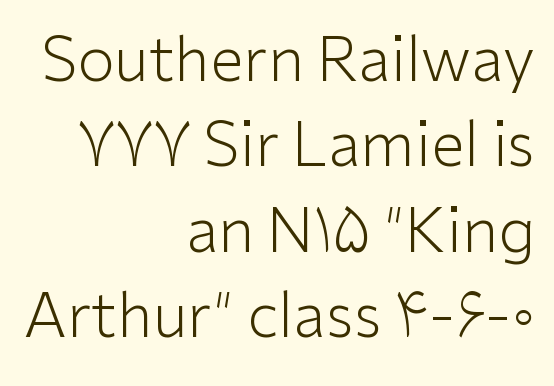
The image shows 61 px light sans-serif type, upright; set right-aligned, normal line spacing (1.4x), normal letter spacing, not underlined; low stroke contrast and a medium x-height.
